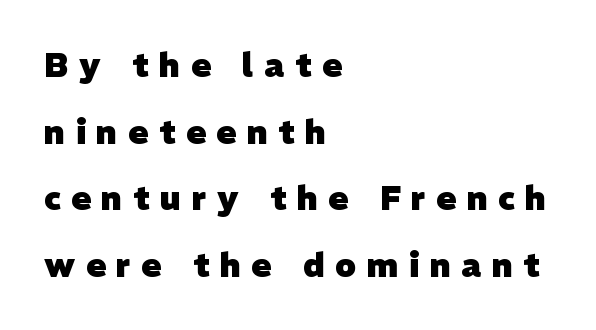
Q: Is the text bold? A: Yes.
Q: Is the typeface a serif or a sans-serif typeface? A: Sans-serif.
Q: Is the text underlined? A: No.
Q: How is the paragraph aligned? A: Left-aligned.
Q: Is the spacing between letters normal or unusually wide? A: Unusually wide.
Q: Is the spacing between lines tight, normal or loose? A: Loose.
Q: Width (condensed, normal, or wide)? A: Normal.
Q: Stroke contrast? A: Low.
Q: x-height? A: Medium.
Q: Monospaced? A: No.
